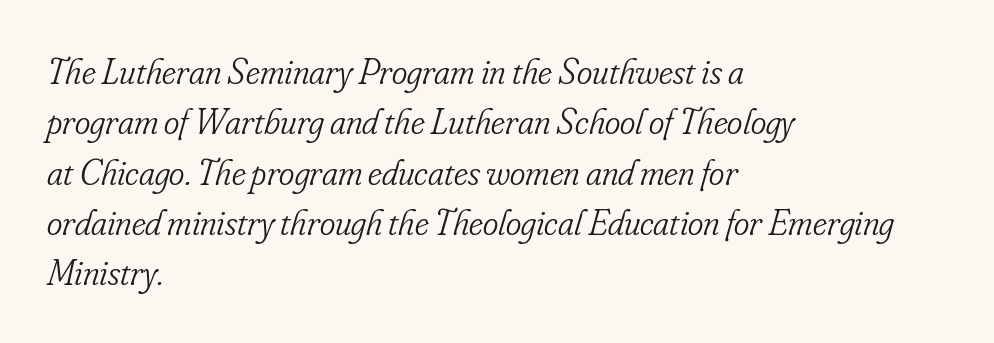
{"serif": "yes", "italic": "yes", "lean": "right", "slant_degrees": 16, "bold": "no", "weight": "light", "width": "condensed", "stroke_contrast": "low", "x_height": "small", "monospaced": "no", "underline": "no", "align": "left", "line_spacing": "normal", "line_spacing_ratio": 1.36, "letter_spacing": "normal", "letter_spacing_em": 0.0, "glyph_px": 37}
